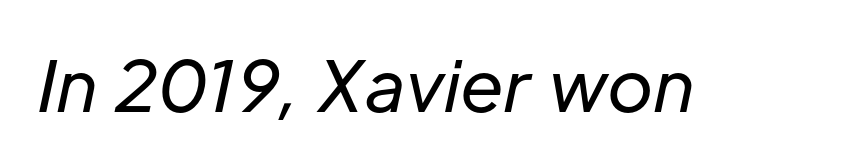
Q: Is the text bold? A: No.
Q: Is the text italic (slanted)? A: Yes, it leans right by about 12 degrees.
Q: Is the text underlined? A: No.
Q: Is the spacing between letters normal or unusually wide? A: Normal.
Q: Width (condensed, normal, or wide)? A: Normal.
Q: Stroke contrast? A: Low.
Q: x-height? A: Medium.
Q: Monospaced? A: No.
